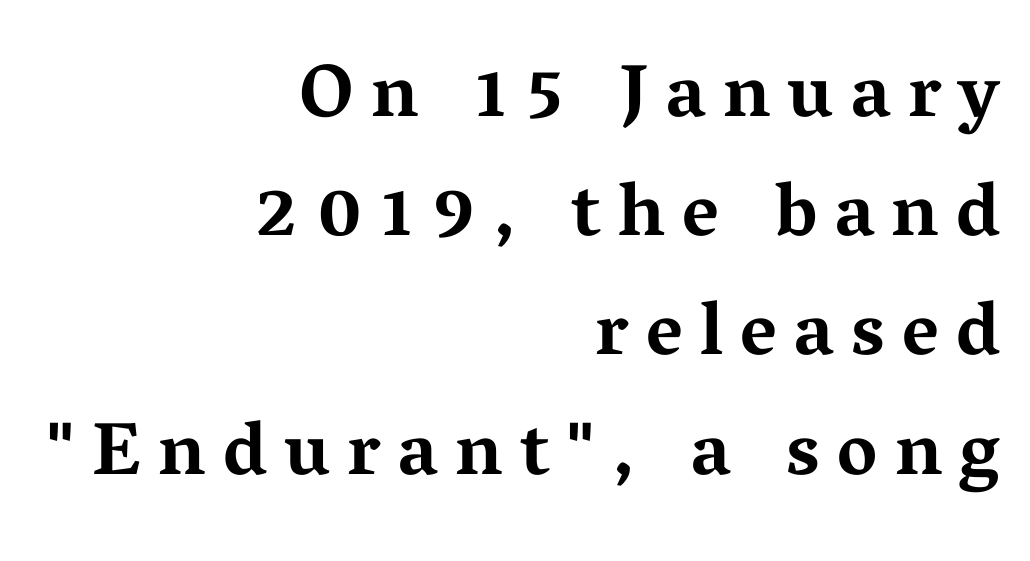
The image shows 75 px bold, wide serif type, upright; set right-aligned, normal line spacing (1.59x), unusually wide letter spacing (+0.23 em), not underlined; medium stroke contrast and a medium x-height.
